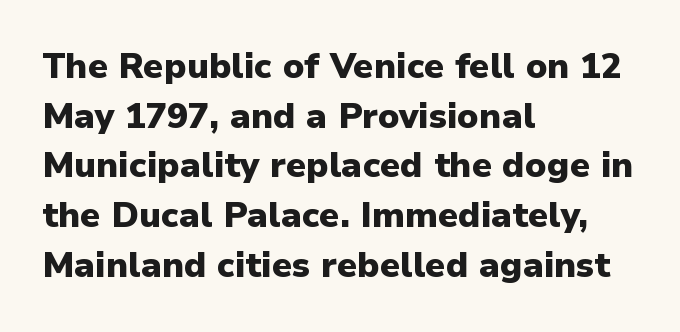
Type style note: lacks serifs. Nope, not italic — everything's standing straight. The face used here is rendered with its standard letterfit. Varying glyph widths throughout — classic text-font behaviour.
